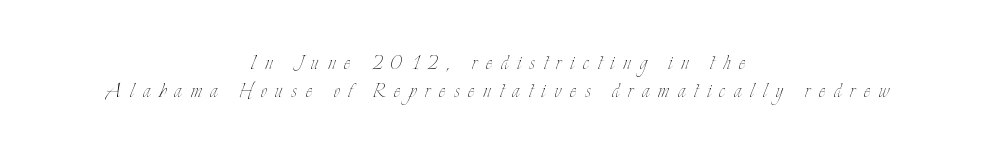
{"bold": "no", "underline": "no", "align": "center", "line_spacing": "tight", "line_spacing_ratio": 1.12, "letter_spacing": "wide", "letter_spacing_em": 0.35, "glyph_px": 25}
